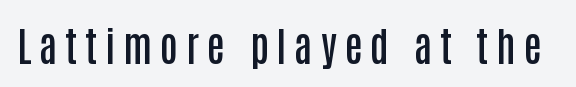
This sample uses expanded letter spacing, leaving extra air between glyphs. A bare baseline throughout the passage. The text was rendered using a sans face with plain stroke endings. These lines are rendered in a variable-pitch font. The strokes are fattened partway — semibold, not bold.
